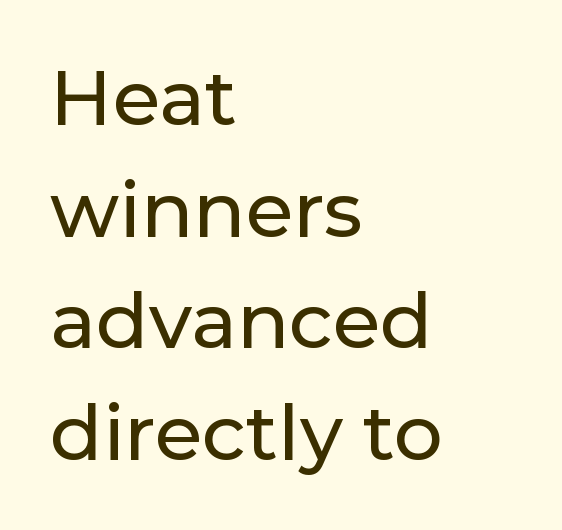
The paragraph has a hard left edge and a soft right edge. Note the varied advance widths — an 'i' is clearly narrower than an 'm'. I'd call this a sans setting — the letters go barefoot. Clear beneath every line of the passage. A typesetter would call this zero additional tracking. This sample uses an upright cut, with every glyph sitting square on the baseline.
